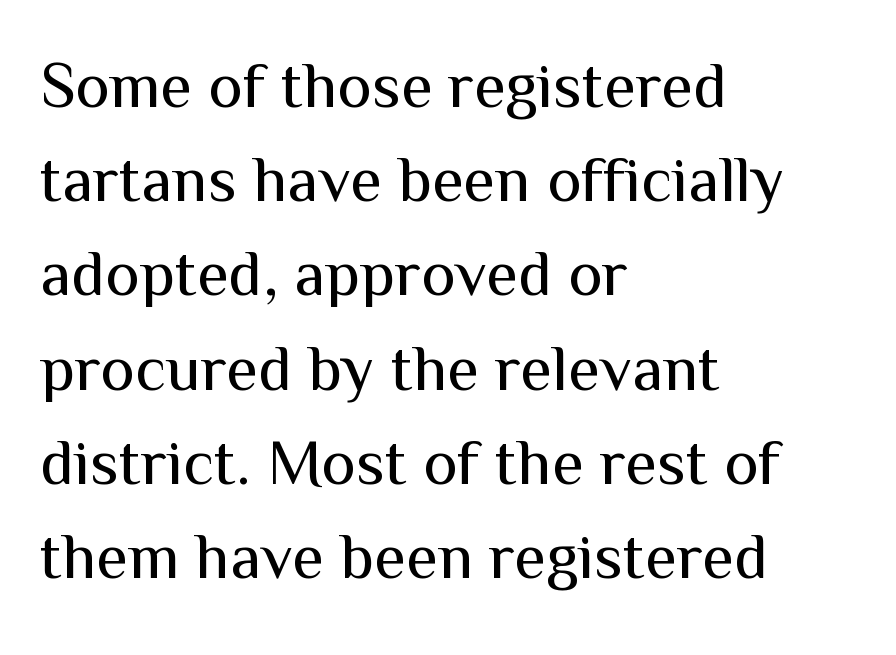
Do the characters align in a grid? No, the font is proportional. This rendering leaves character spacing at its baseline value. The rag falls on the right side of this text block. Regarding leading, the lines here are spaced in the standard way. What kind of face is this? One without serifs — a sans. Plain, unruled lines of type.
